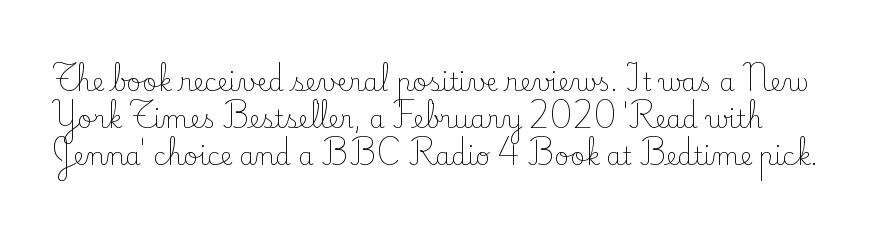
The image shows 25 px text type, upright; set normal line spacing (1.49x), normal letter spacing, not underlined.
